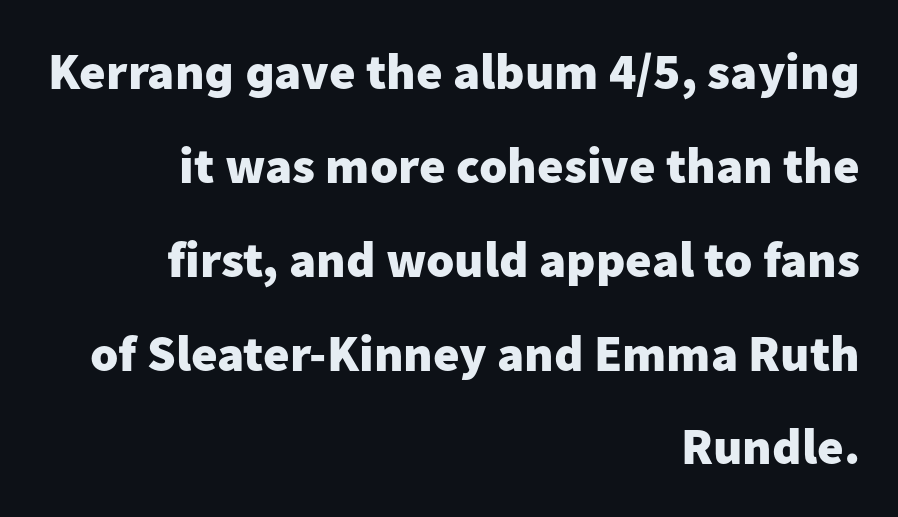
Look at the stroke-to-counter ratio: heavy, a bold. Classification — sans serif. Every character sits straight up, as roman type does. The glyphs are unaccompanied by any horizontal stroke below them.
